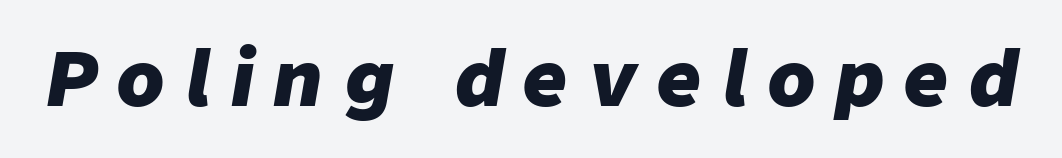
{"italic": "yes", "lean": "right", "slant_degrees": 9, "bold": "yes", "weight": "heavy", "width": "normal", "stroke_contrast": "low", "x_height": "medium", "monospaced": "no", "underline": "no", "letter_spacing": "wide", "letter_spacing_em": 0.27, "glyph_px": 76}
